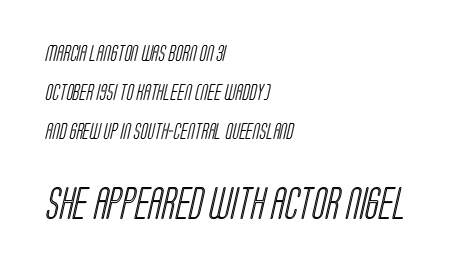
{"width": "condensed", "x_height": "large", "monospaced": "no", "underline": "no", "align": "left", "line_spacing": "loose", "line_spacing_ratio": 2.43, "letter_spacing": "normal", "letter_spacing_em": 0.0, "larger_block": "second", "size_ratio": 2.0, "glyph_px": 32}
